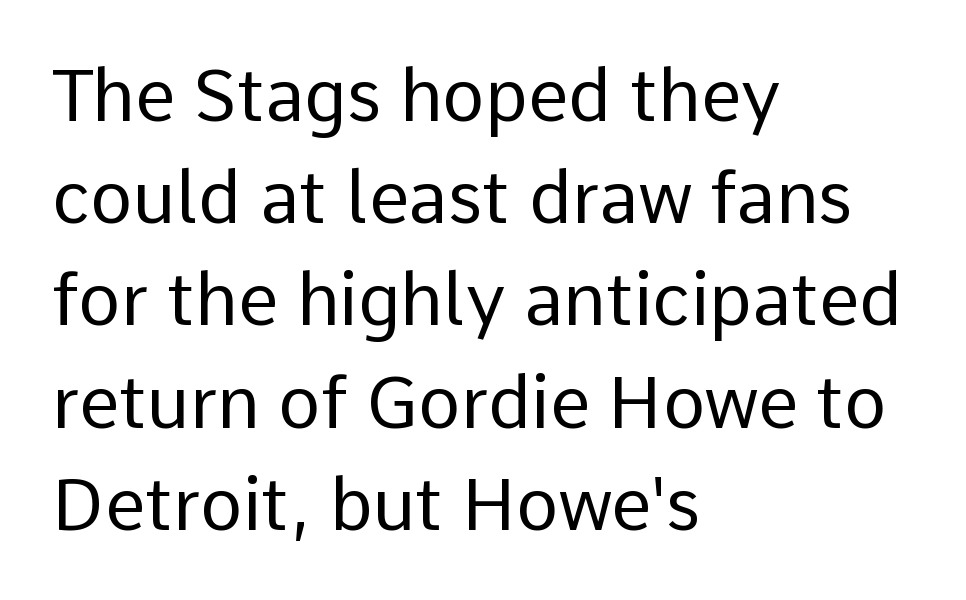
{"serif": "no", "italic": "no", "bold": "no", "weight": "regular", "width": "normal", "stroke_contrast": "low", "x_height": "medium", "monospaced": "no", "underline": "no", "align": "left", "line_spacing": "normal", "line_spacing_ratio": 1.42, "letter_spacing": "normal", "letter_spacing_em": 0.0, "glyph_px": 72}
